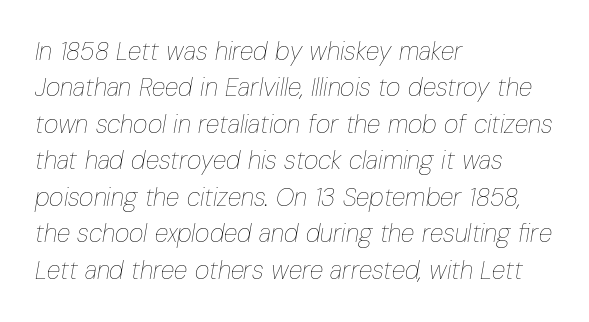
Q: Is the text bold? A: No.
Q: Is the text italic (slanted)? A: Yes, it leans right by about 10 degrees.
Q: Is the text underlined? A: No.
Q: How is the paragraph aligned? A: Left-aligned.
Q: Is the spacing between letters normal or unusually wide? A: Normal.
Q: Is the spacing between lines tight, normal or loose? A: Normal.
